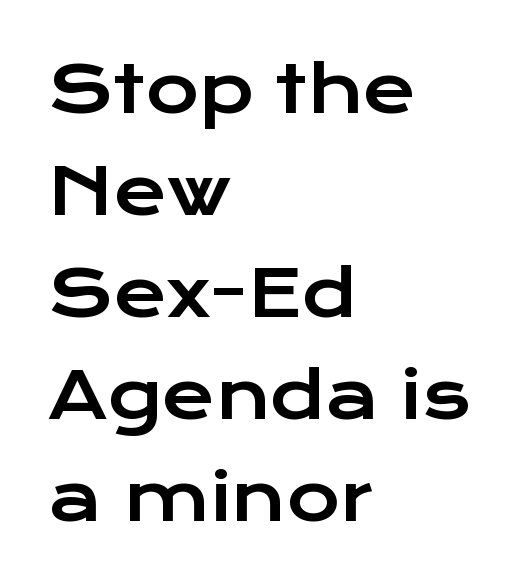
In terms of letterform style, serifs are entirely absent. The ragged edge is on the right, which tells us the setting is flush left. The passage shown has conventional tracking throughout. The vertical gap from one line to the next is medium.
